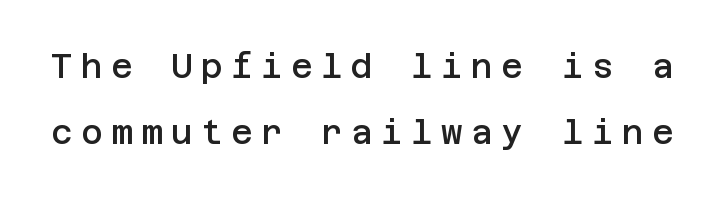
The image shows 33 px semibold sans-serif type, upright; set loose line spacing (2.01x), unusually wide letter spacing (+0.26 em), not underlined; low stroke contrast and a large x-height.
